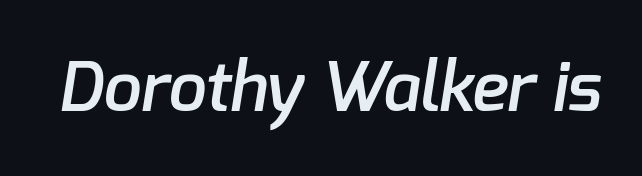
The image shows 68 px semibold sans-serif type; set normal letter spacing, not underlined; low stroke contrast and a medium x-height.
